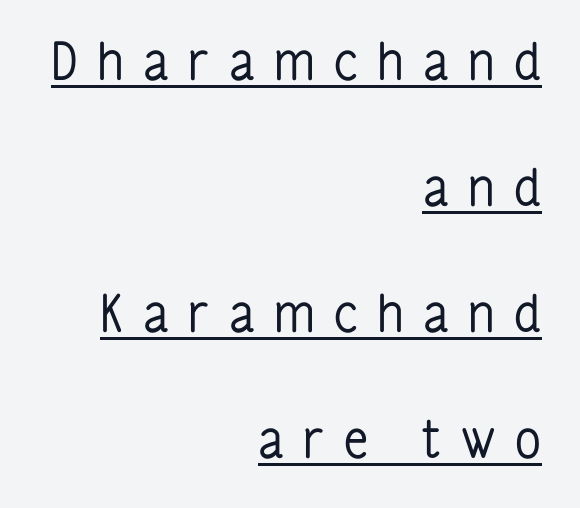
This is not heavy type; no bold has been used. Emphasis is given by a line drawn under the lettering. In terms of letterform style, serifs are entirely absent. Casual observation: everything's shoved over to the right.
